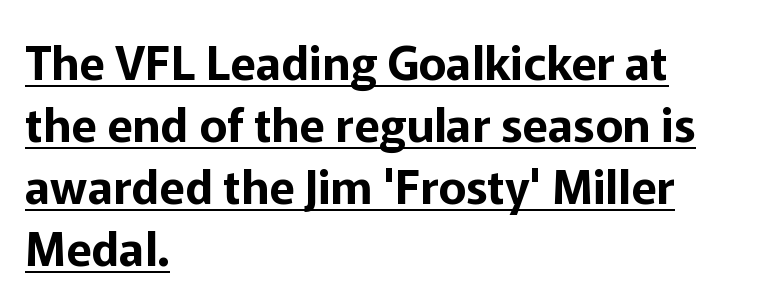
A baseline rule has been typeset under these characters. Nope, not italic — everything's standing straight. You could not count columns in this text — the font is proportionally spaced. Caption: standard tracking, unaltered. The type family on display is of the sans-serif kind.
